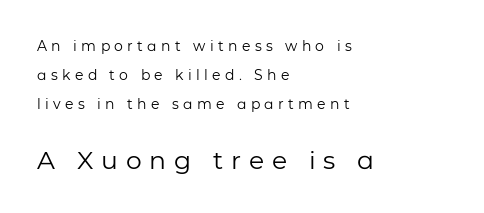
Q: Is the text bold? A: No.
Q: Is the text italic (slanted)? A: No, it is upright.
Q: Is the text underlined? A: No.
Q: How is the paragraph aligned? A: Left-aligned.
Q: Is the spacing between letters normal or unusually wide? A: Unusually wide.
Q: Is the spacing between lines tight, normal or loose? A: Loose.
Q: Which block of text is set in a larger size, the first (top) or the second (bottom)? A: The second (bottom) one.
